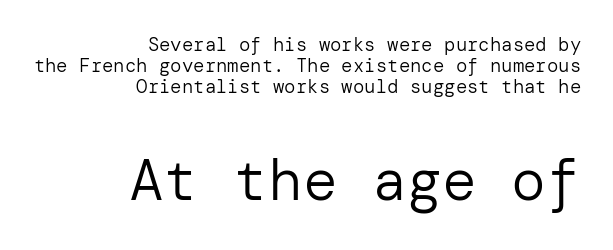
{"serif": "no", "italic": "no", "bold": "no", "weight": "regular", "width": "normal", "stroke_contrast": "low", "x_height": "medium", "underline": "no", "align": "right", "line_spacing": "tight", "line_spacing_ratio": 1.11, "letter_spacing": "normal", "letter_spacing_em": 0.0, "larger_block": "second", "size_ratio": 3.05, "glyph_px": 58}
